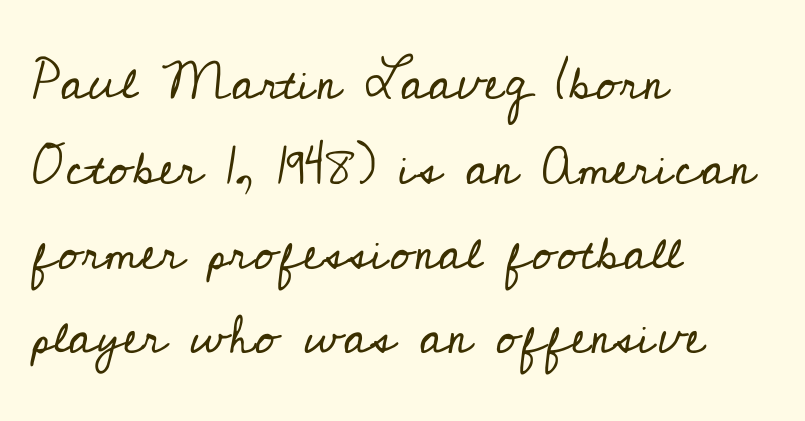
The image shows 53 px regular-weight serif type; set left-aligned, normal line spacing (1.6x), normal letter spacing, not underlined; low stroke contrast and a small x-height.
